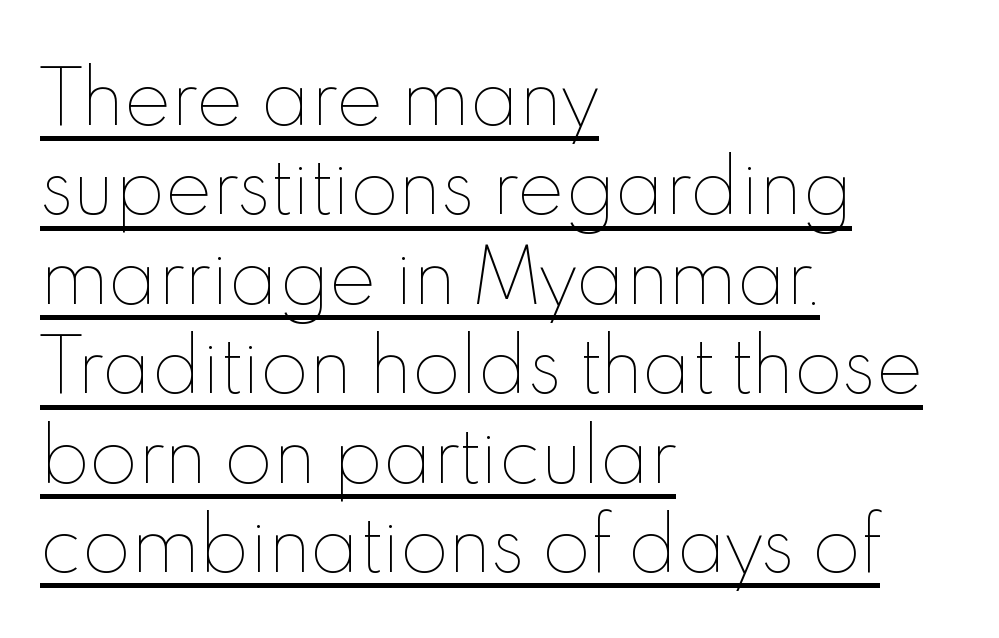
{"italic": "no", "bold": "no", "weight": "thin", "width": "normal", "x_height": "small", "monospaced": "no", "underline": "yes", "align": "left", "line_spacing": "normal", "line_spacing_ratio": 1.26, "letter_spacing": "normal", "letter_spacing_em": 0.0, "glyph_px": 71}
